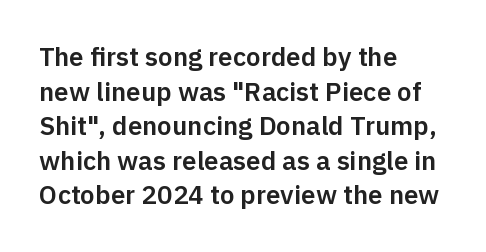
{"italic": "no", "underline": "no", "align": "left", "line_spacing": "normal", "line_spacing_ratio": 1.33, "letter_spacing": "normal", "letter_spacing_em": 0.0, "glyph_px": 26}
